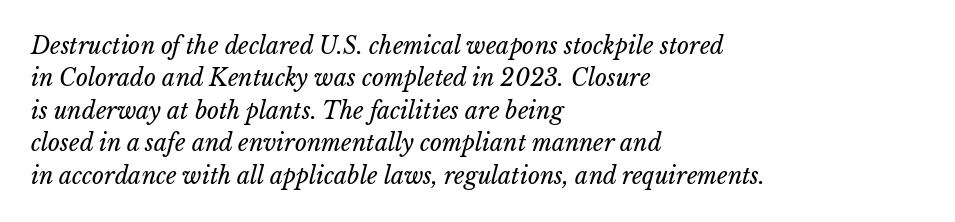
The image shows 23 px text type; set left-aligned, normal line spacing (1.41x), normal letter spacing, not underlined.
